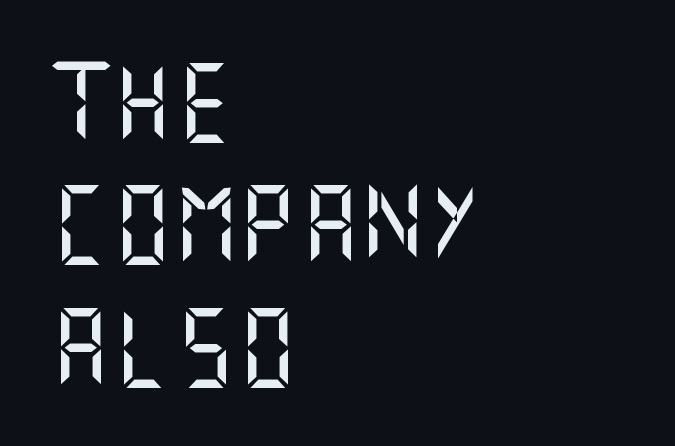
{"serif": "no", "italic": "no", "width": "normal", "stroke_contrast": "medium", "x_height": "large", "underline": "no", "align": "left", "line_spacing": "normal", "line_spacing_ratio": 1.57, "letter_spacing": "normal", "letter_spacing_em": 0.0, "glyph_px": 78}
